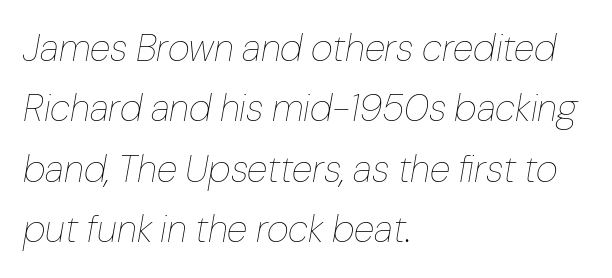
{"italic": "yes", "lean": "right", "slant_degrees": 10, "bold": "no", "weight": "thin", "width": "normal", "stroke_contrast": "low", "x_height": "medium", "monospaced": "no", "underline": "no", "align": "left", "line_spacing": "normal", "line_spacing_ratio": 1.59, "letter_spacing": "normal", "letter_spacing_em": 0.0, "glyph_px": 38}
